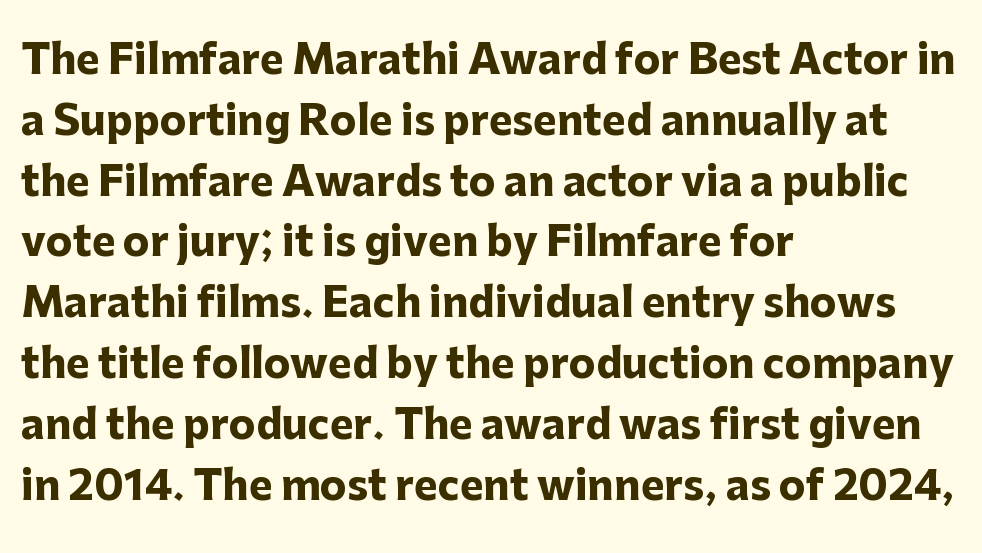
The image shows 40 px heavy sans-serif type, upright; set left-aligned, normal line spacing (1.52x), normal letter spacing, not underlined; low stroke contrast and a medium x-height.
